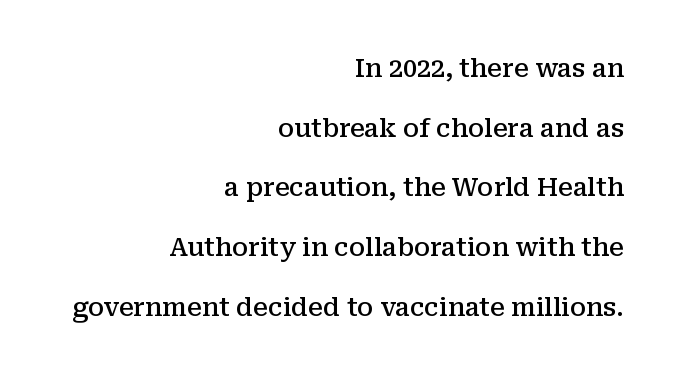
The image shows 25 px text type, upright; set right-aligned, loose line spacing (2.39x), normal letter spacing, not underlined.
